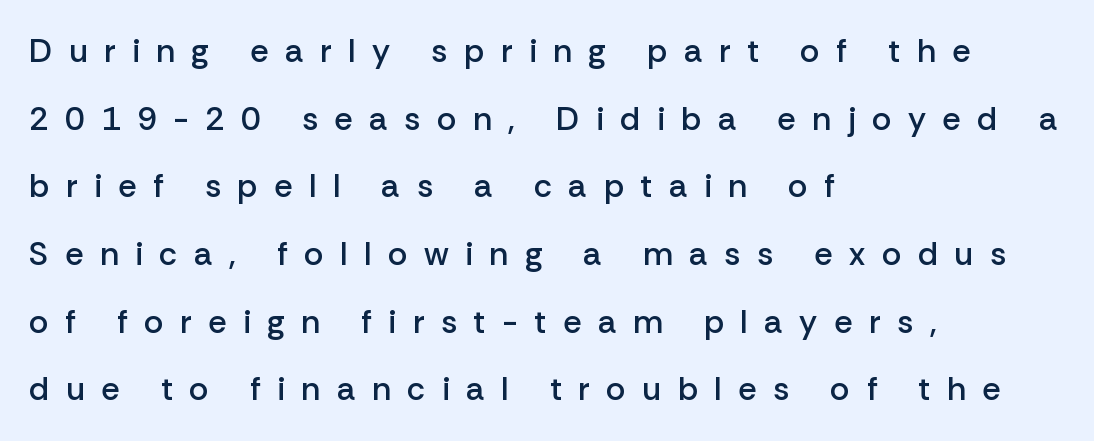
Q: Is the text bold? A: Semi-bold.
Q: Is the text italic (slanted)? A: No, it is upright.
Q: Is the typeface a serif or a sans-serif typeface? A: Sans-serif.
Q: Is the text underlined? A: No.
Q: How is the paragraph aligned? A: Left-aligned.
Q: Is the spacing between letters normal or unusually wide? A: Unusually wide.
Q: Is the spacing between lines tight, normal or loose? A: Loose.
Q: Width (condensed, normal, or wide)? A: Normal.
Q: Stroke contrast? A: Low.
Q: x-height? A: Medium.
Q: Monospaced? A: No.
